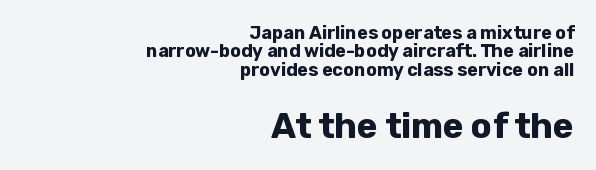
{"serif": "no", "italic": "no", "bold": "yes", "weight": "bold", "width": "normal", "stroke_contrast": "low", "x_height": "medium", "monospaced": "no", "underline": "no", "align": "right", "line_spacing": "tight", "line_spacing_ratio": 1.02, "letter_spacing": "normal", "letter_spacing_em": 0.0, "larger_block": "second", "size_ratio": 1.94, "glyph_px": 35}
